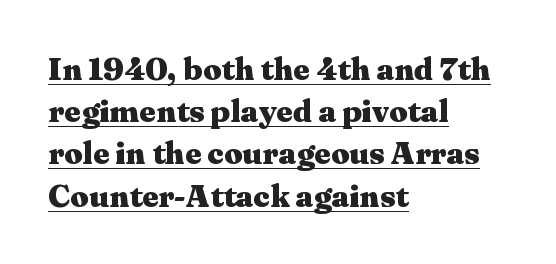
The image shows 32 px heavy, wide serif type, upright; set left-aligned, normal line spacing (1.32x), normal letter spacing, underlined; medium stroke contrast and a medium x-height.
